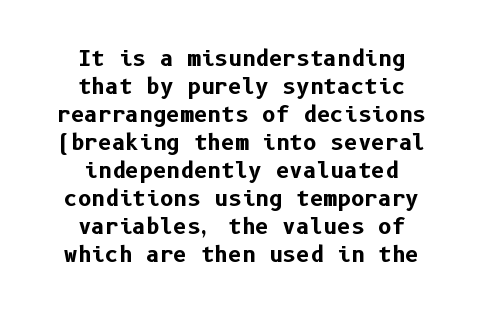
The image shows 21 px bold type, upright; set centered, normal line spacing (1.33x), normal letter spacing, not underlined.
